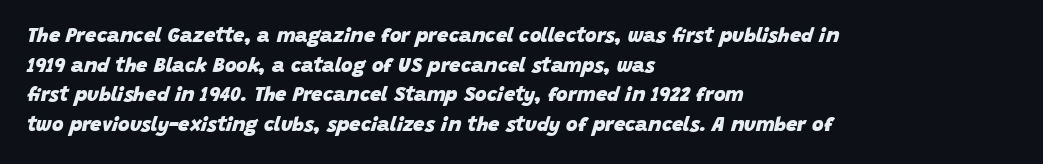
The image shows 20 px bold type, italic (leaning right); set left-aligned, normal line spacing (1.48x), normal letter spacing, not underlined.
